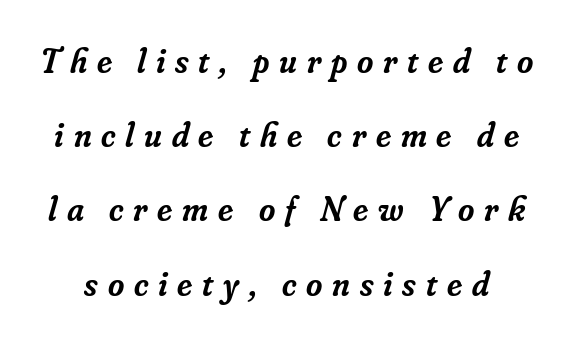
{"serif": "yes", "italic": "yes", "lean": "right", "slant_degrees": 16, "bold": "semi", "weight": "semibold", "width": "normal", "stroke_contrast": "low", "x_height": "small", "monospaced": "no", "underline": "no", "line_spacing": "loose", "line_spacing_ratio": 2.12, "letter_spacing": "wide", "letter_spacing_em": 0.28, "glyph_px": 35}
